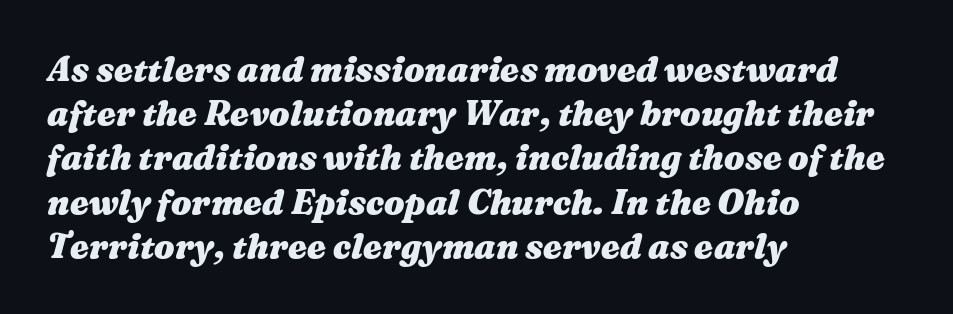
The image shows 34 px heavy, wide type, italic (leaning right); set left-aligned, normal line spacing (1.3x), normal letter spacing, not underlined; medium stroke contrast and a medium x-height.
